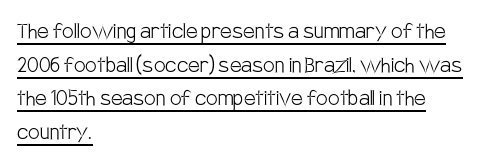
Unbolded letterforms with no extra heft. Inter-character spacing is left at the font's built-in metrics. Notice how the stems are strictly vertical — no italics here. Students, observe the line beneath the letters — that is underlining. Interline gaps are of average width in this sample. The paragraph has a hard left edge and a soft right edge.
